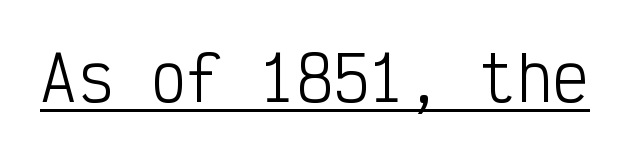
The font's upright variant was chosen for this text. Nothing sits at the stroke ends, so this counts as sans-serif. Is the stroke heavy? The answer is a plain regular-or-lighter. How are the letters spaced? Ordinarily, with no added tracking. The words here are underlined. Is this a fixed-width face? Yes — each glyph sits in an identical cell.
